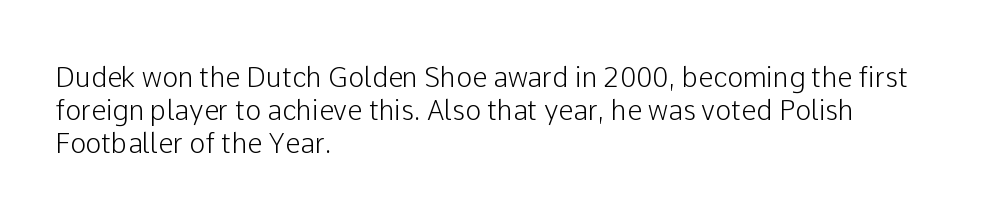
Q: Is the text italic (slanted)? A: No, it is upright.
Q: Is the text underlined? A: No.
Q: How is the paragraph aligned? A: Left-aligned.
Q: Is the spacing between letters normal or unusually wide? A: Normal.
